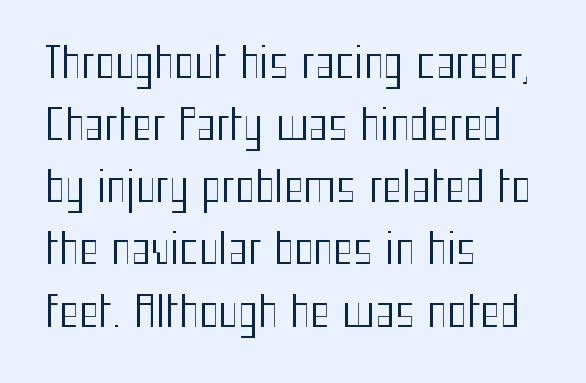
Q: Is the text bold? A: No.
Q: Is the text italic (slanted)? A: No, it is upright.
Q: Is the typeface a serif or a sans-serif typeface? A: Sans-serif.
Q: Is the text underlined? A: No.
Q: How is the paragraph aligned? A: Left-aligned.
Q: Is the spacing between letters normal or unusually wide? A: Normal.
Q: Is the spacing between lines tight, normal or loose? A: Normal.
Q: Width (condensed, normal, or wide)? A: Condensed.
Q: Stroke contrast? A: Medium.
Q: x-height? A: Medium.
Q: Monospaced? A: No.
